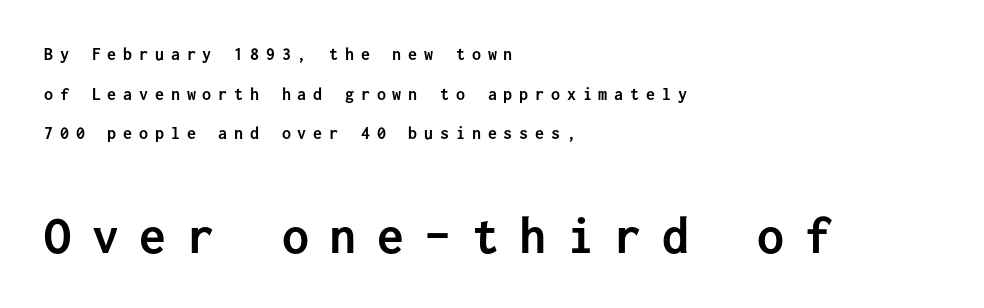
How are the letters spaced? Widely, with obvious added tracking. A typesetter would call this leading open, well beyond the default. Look at the glyph heights: the lower group is clearly the bigger setting. Line beginnings align vertically; line endings do not. Does the type have serifs? No, each stem ends abruptly.
